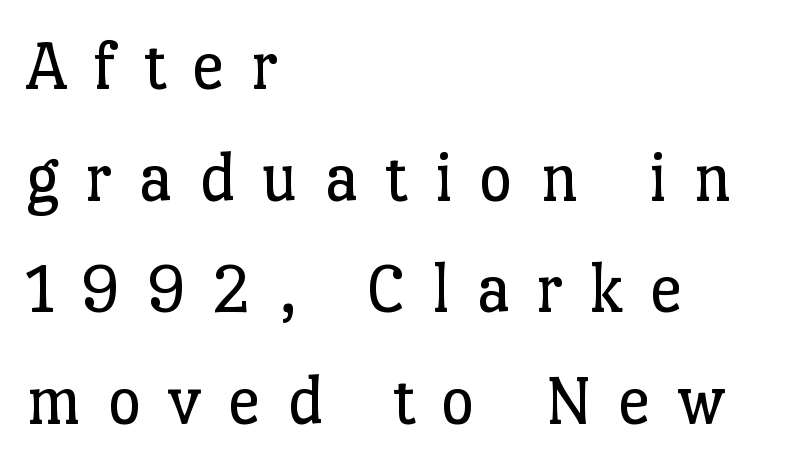
The image shows 73 px regular-weight serif type, upright; set left-aligned, normal line spacing (1.53x), unusually wide letter spacing (+0.36 em), not underlined; low stroke contrast and a medium x-height.
